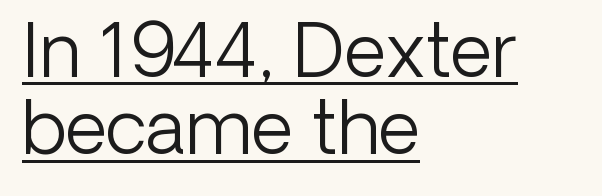
The image shows 73 px light sans-serif type, upright; set left-aligned, tight line spacing (1.06x), normal letter spacing, underlined; low stroke contrast and a medium x-height.
